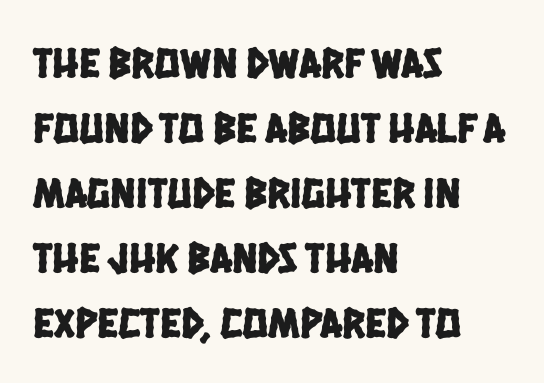
Q: Is the typeface a serif or a sans-serif typeface? A: Sans-serif.
Q: Is the text underlined? A: No.
Q: How is the paragraph aligned? A: Left-aligned.
Q: Is the spacing between letters normal or unusually wide? A: Normal.
Q: Is the spacing between lines tight, normal or loose? A: Normal.
Q: Width (condensed, normal, or wide)? A: Condensed.
Q: Stroke contrast? A: Low.
Q: x-height? A: Large.
Q: Monospaced? A: No.
